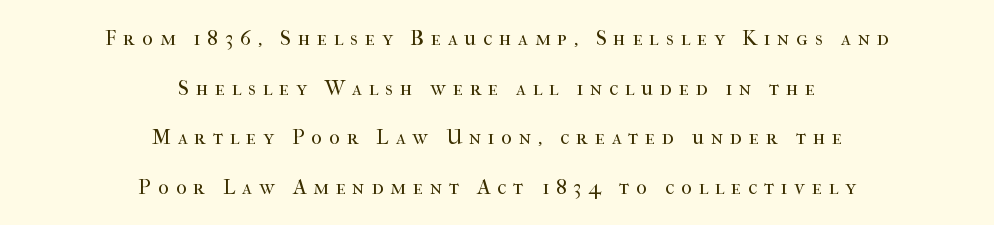
The image shows 21 px text type, upright; set centered, loose line spacing (2.36x), unusually wide letter spacing (+0.32 em), not underlined.
